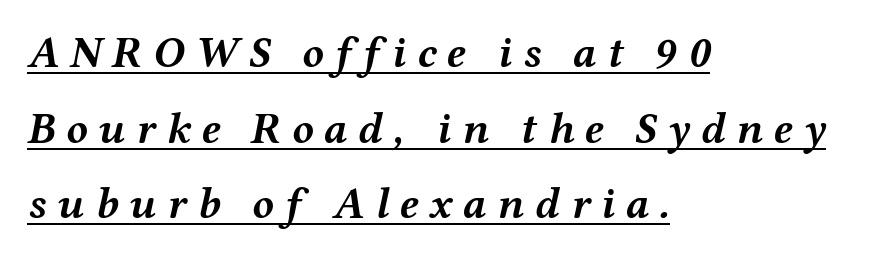
{"italic": "yes", "lean": "right", "slant_degrees": 12, "bold": "yes", "weight": "semibold", "width": "wide", "stroke_contrast": "medium", "x_height": "medium", "monospaced": "no", "underline": "yes", "align": "left", "line_spacing_ratio": 1.72, "letter_spacing": "wide", "letter_spacing_em": 0.25, "glyph_px": 44}
